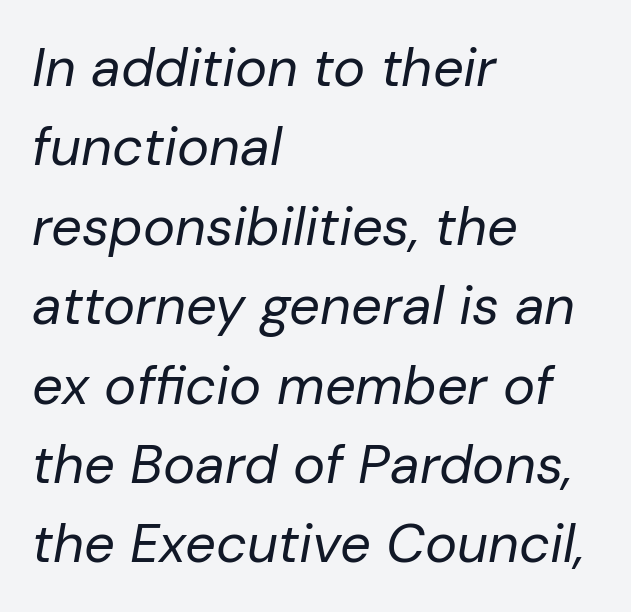
Spacing verdict: proportional, widths tailored to each character. The gaps between neighbouring characters are ordinary and unremarkable. No letter is thick-stroked: the sample isn't bold. These lines sit exactly where default settings would place them. A classic flush-left, rag-right setting is used for this passage.
